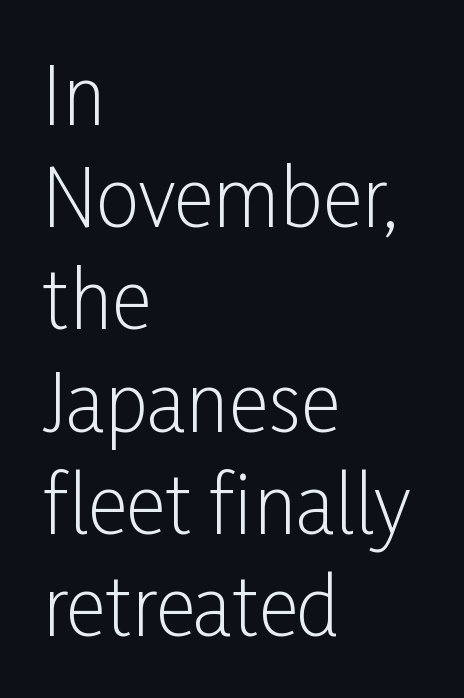
The image shows 78 px light, condensed sans-serif type, upright; set left-aligned, normal line spacing (1.31x), normal letter spacing, not underlined; low stroke contrast and a medium x-height.
